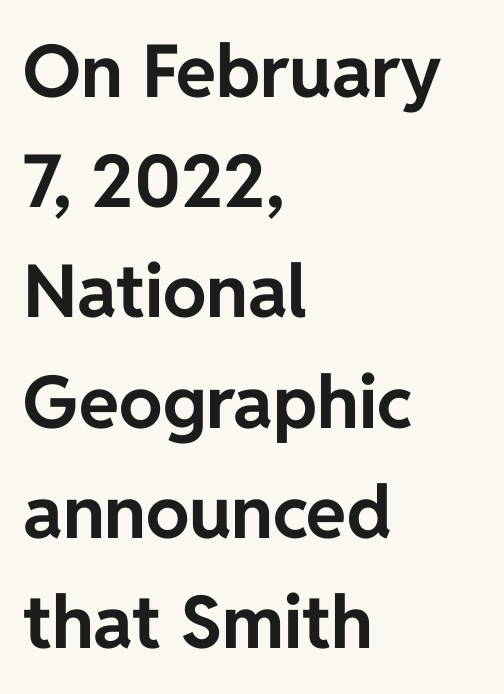
The image shows 73 px bold sans-serif type, upright; set left-aligned, normal line spacing (1.51x), normal letter spacing, not underlined; low stroke contrast and a medium x-height.
